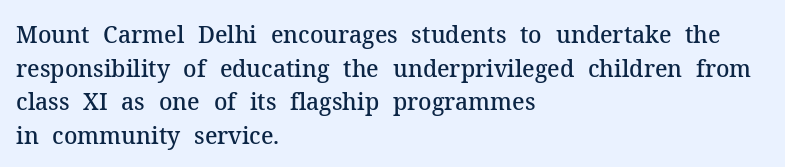
Is there any slant? The stems are plumb. Decoration check: the copy has no underline. Nothing unusual about the tracking: characters are spaced as the font intends. What weight is shown? A semibold, between regular and bold. The setting favours the left margin, as ordinary paragraphs usually do.
